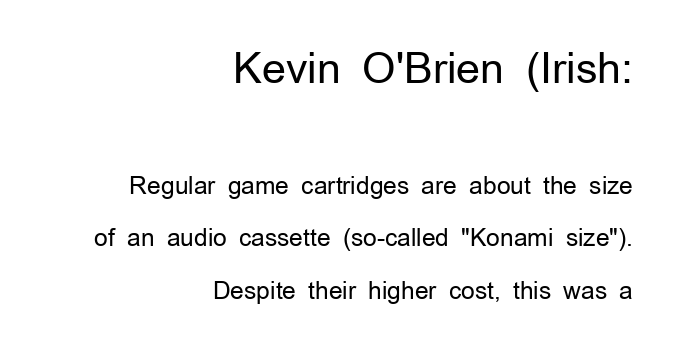
{"serif": "no", "italic": "no", "bold": "no", "weight": "regular", "width": "normal", "stroke_contrast": "low", "x_height": "medium", "monospaced": "no", "underline": "no", "align": "right", "line_spacing": "loose", "line_spacing_ratio": 2.18, "letter_spacing": "normal", "letter_spacing_em": 0.0, "larger_block": "first", "size_ratio": 1.75, "glyph_px": 42}
